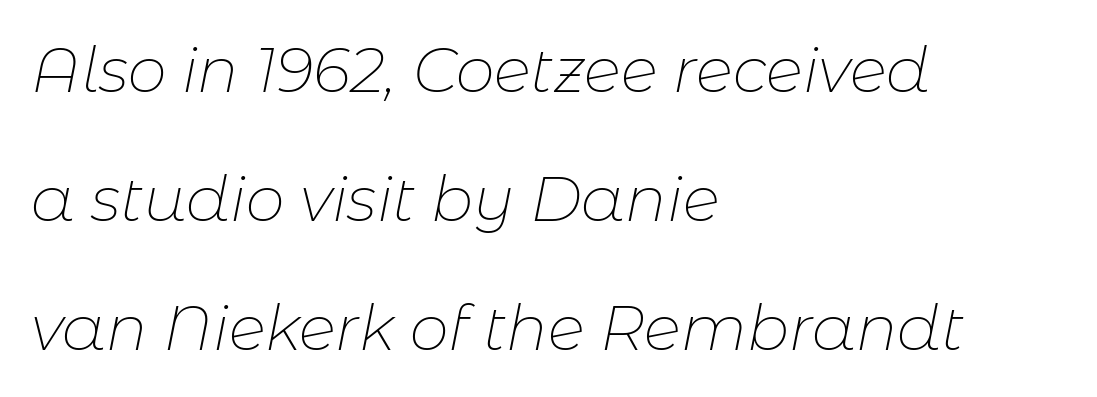
Q: Is the text bold? A: No.
Q: Is the text italic (slanted)? A: Yes, it leans right by about 11 degrees.
Q: Is the text underlined? A: No.
Q: How is the paragraph aligned? A: Left-aligned.
Q: Is the spacing between letters normal or unusually wide? A: Normal.
Q: Is the spacing between lines tight, normal or loose? A: Loose.
Q: Width (condensed, normal, or wide)? A: Normal.
Q: Stroke contrast? A: Low.
Q: x-height? A: Medium.
Q: Monospaced? A: No.
